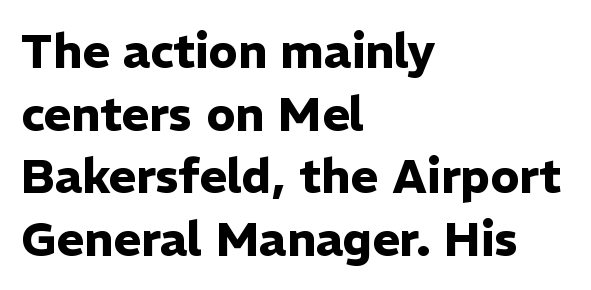
The image shows 47 px heavy sans-serif type, upright; set left-aligned, normal line spacing (1.33x), normal letter spacing, not underlined; low stroke contrast and a medium x-height.
